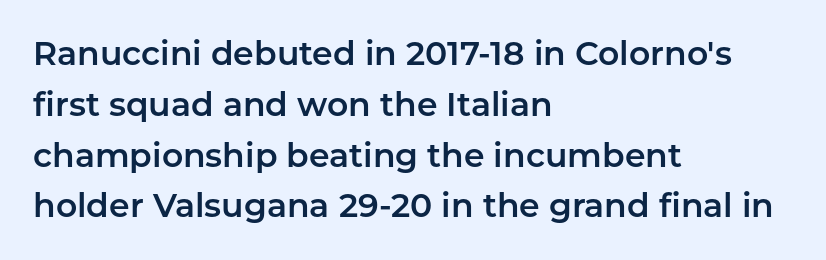
{"serif": "no", "italic": "no", "width": "normal", "stroke_contrast": "low", "x_height": "medium", "monospaced": "no", "underline": "no", "align": "left", "line_spacing": "normal", "line_spacing_ratio": 1.54, "letter_spacing": "normal", "letter_spacing_em": 0.0, "glyph_px": 33}
